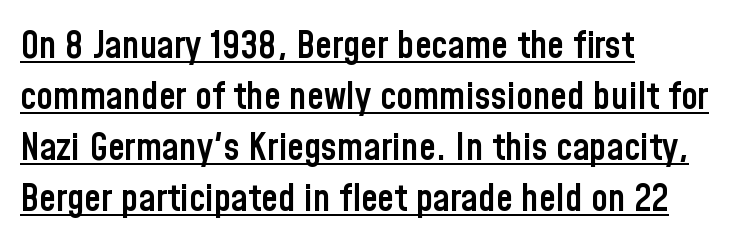
Every character sits straight up, as roman type does. A typographer would call this underscored text. Type style note: lacks serifs. The passage shown is typed in a proportional face where columns would drift.
